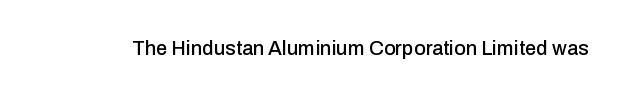
{"italic": "no", "underline": "no", "letter_spacing": "normal", "letter_spacing_em": 0.0, "glyph_px": 20}
